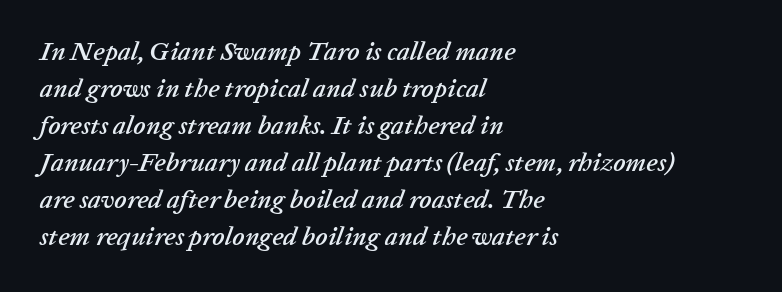
Q: Is the text italic (slanted)? A: Yes, it leans right by about 20 degrees.
Q: Is the text underlined? A: No.
Q: How is the paragraph aligned? A: Left-aligned.
Q: Is the spacing between letters normal or unusually wide? A: Normal.
Q: Is the spacing between lines tight, normal or loose? A: Normal.
